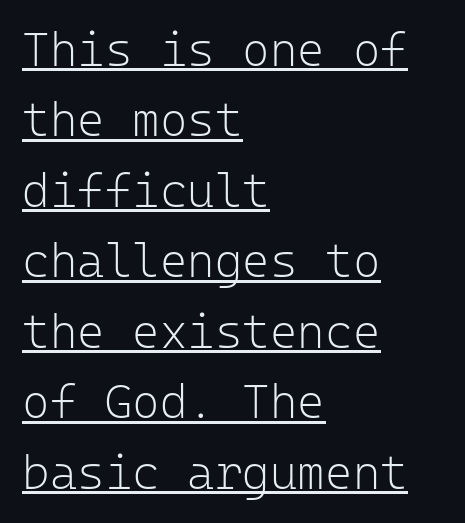
{"serif": "no", "italic": "no", "bold": "no", "weight": "light", "width": "normal", "stroke_contrast": "low", "x_height": "medium", "monospaced": "yes", "underline": "yes", "align": "left", "line_spacing": "normal", "line_spacing_ratio": 1.5, "letter_spacing": "normal", "letter_spacing_em": 0.0, "glyph_px": 47}
